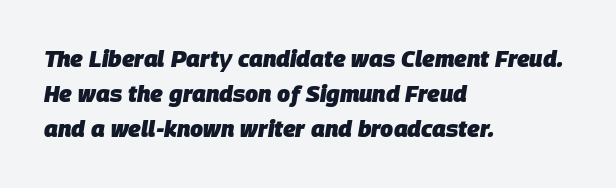
Q: Is the text bold? A: Yes.
Q: Is the text italic (slanted)? A: Yes, it leans right by about 9 degrees.
Q: Is the text underlined? A: No.
Q: How is the paragraph aligned? A: Left-aligned.
Q: Is the spacing between letters normal or unusually wide? A: Normal.
Q: Is the spacing between lines tight, normal or loose? A: Normal.
